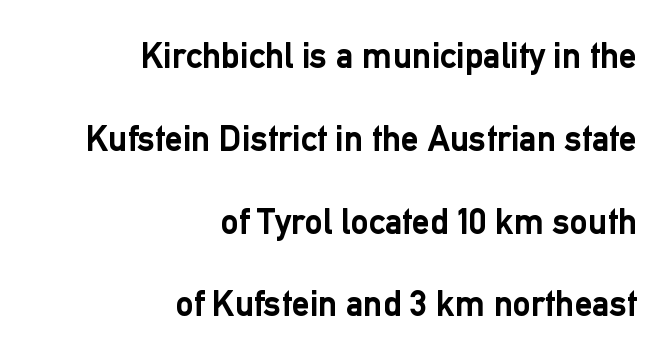
The image shows 36 px semibold sans-serif type, upright; set right-aligned, loose line spacing (2.3x), normal letter spacing, not underlined; low stroke contrast and a medium x-height.
